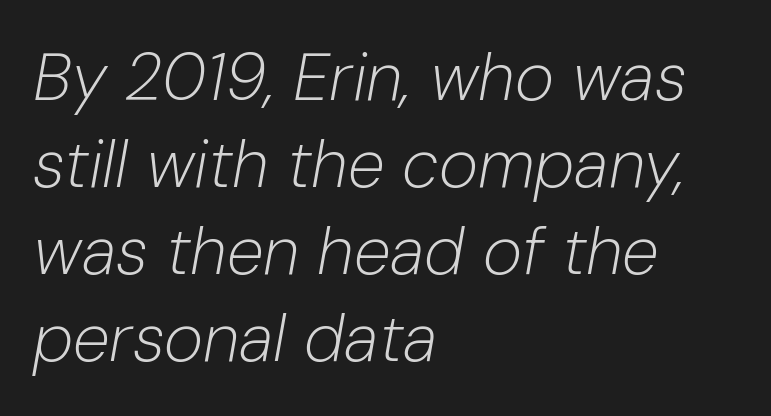
Q: Is the text bold? A: No.
Q: Is the text italic (slanted)? A: Yes, it leans right by about 10 degrees.
Q: Is the text underlined? A: No.
Q: How is the paragraph aligned? A: Left-aligned.
Q: Is the spacing between letters normal or unusually wide? A: Normal.
Q: Is the spacing between lines tight, normal or loose? A: Normal.
Q: Width (condensed, normal, or wide)? A: Normal.
Q: Stroke contrast? A: Low.
Q: x-height? A: Medium.
Q: Monospaced? A: No.
